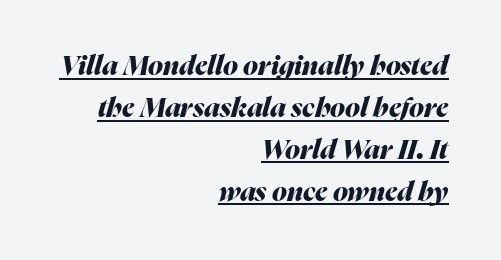
Horizontal bands of white between lines are of average thickness. Observe the ordinary spacing: letters are neighbours, not strangers. Each glyph is drawn with heavy, bold strokes. The sample's only ornament is a line tracing under the words.
